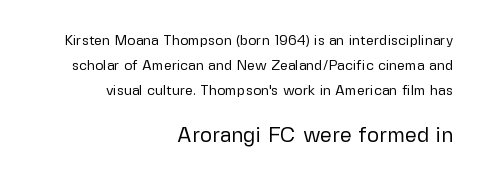
{"italic": "no", "bold": "no", "underline": "no", "align": "right", "line_spacing_ratio": 1.78, "letter_spacing": "normal", "letter_spacing_em": 0.0, "larger_block": "second", "size_ratio": 1.5, "glyph_px": 21}
